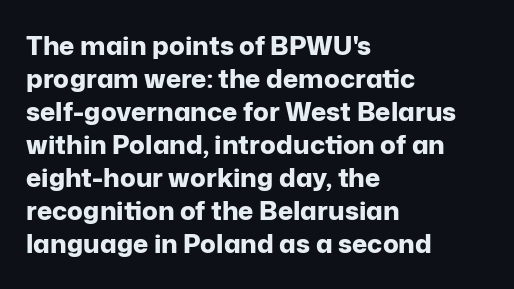
{"italic": "no", "bold": "yes", "underline": "no", "align": "left", "line_spacing": "normal", "line_spacing_ratio": 1.27, "letter_spacing": "normal", "letter_spacing_em": 0.0, "glyph_px": 26}
